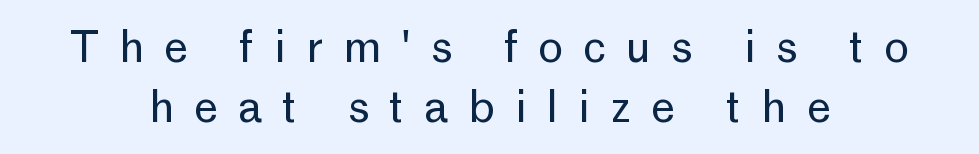
The image shows 43 px regular-weight sans-serif type, upright; set centered, normal line spacing (1.4x), unusually wide letter spacing (+0.47 em), not underlined; low stroke contrast and a medium x-height.
